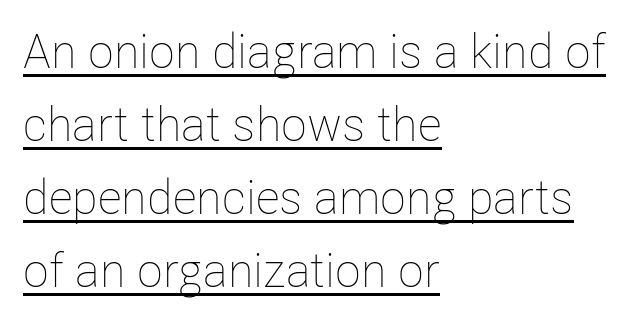
The image shows 48 px thin, condensed type, upright; set left-aligned, normal line spacing (1.52x), normal letter spacing, underlined; low stroke contrast and a medium x-height.
